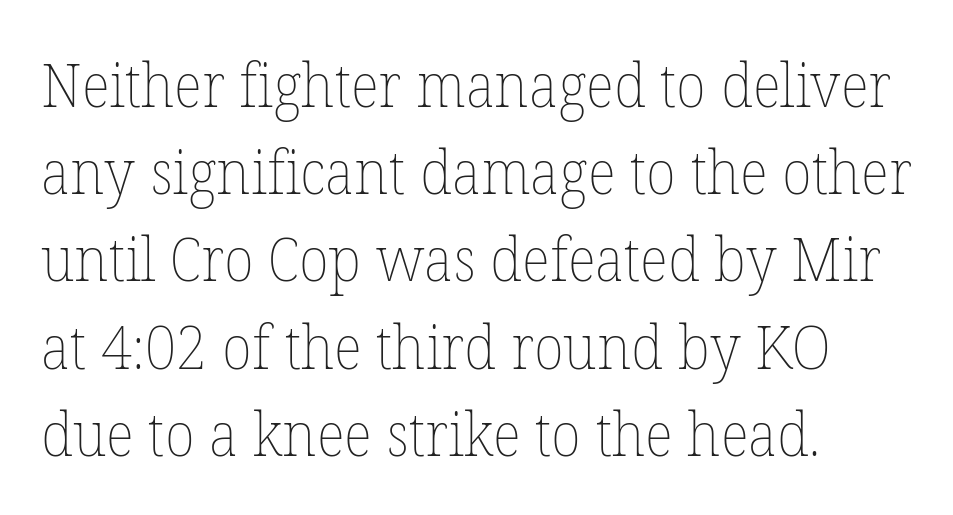
The paragraph has a hard left edge and a soft right edge. Honestly, there is no underline to notice here at all. Looks like regular typesetting: each glyph gets only the width it needs. Evenly set lines give the paragraph a standard silhouette.
